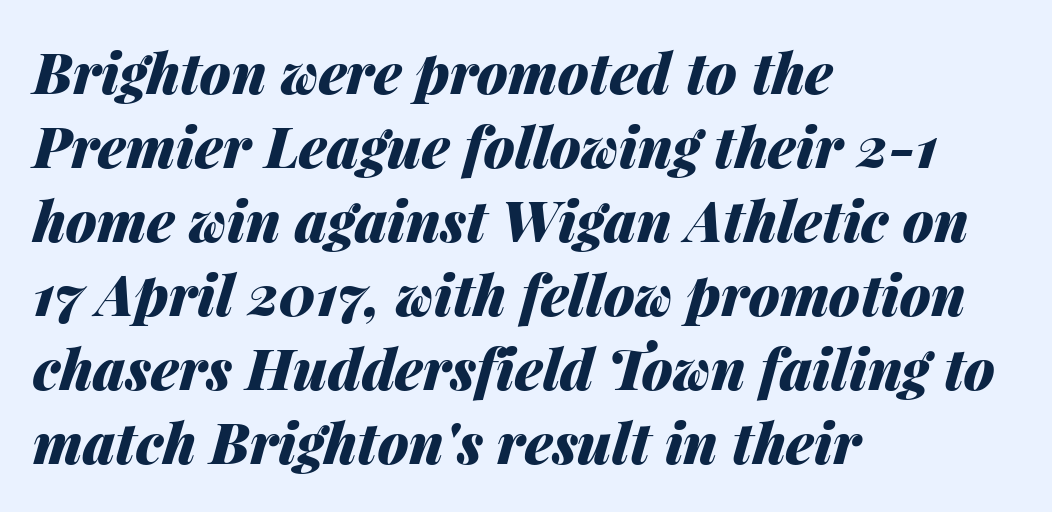
The image shows 56 px heavy type, italic (leaning right); set left-aligned, normal line spacing (1.32x), normal letter spacing, not underlined; medium stroke contrast and a medium x-height.
